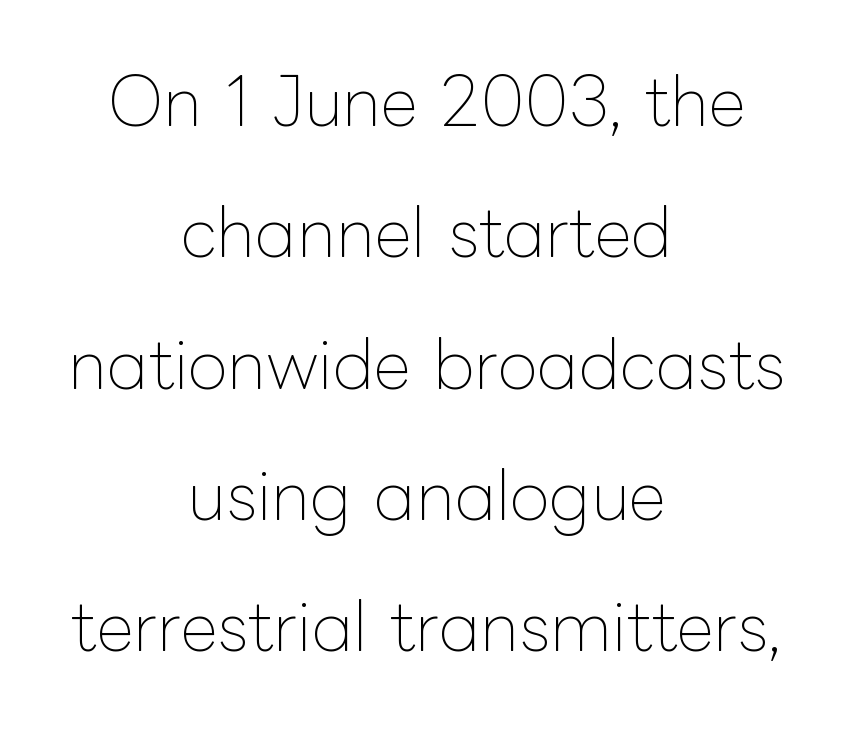
{"italic": "no", "bold": "no", "weight": "thin", "width": "normal", "stroke_contrast": "low", "x_height": "medium", "monospaced": "no", "underline": "no", "align": "center", "line_spacing": "loose", "line_spacing_ratio": 2.02, "letter_spacing": "normal", "letter_spacing_em": 0.0, "glyph_px": 65}
